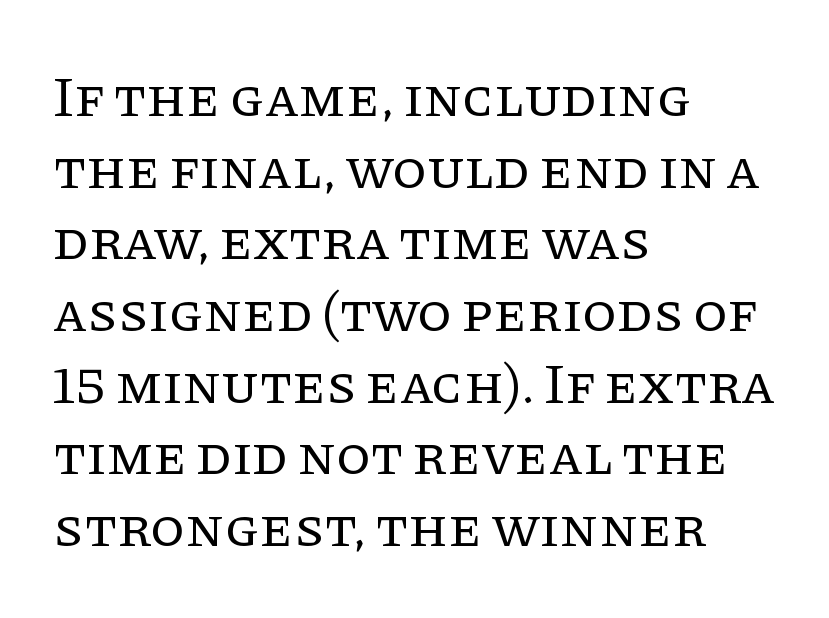
The image shows 56 px regular-weight serif type, upright; set left-aligned, normal line spacing (1.28x), normal letter spacing, not underlined; low stroke contrast and a large x-height.
